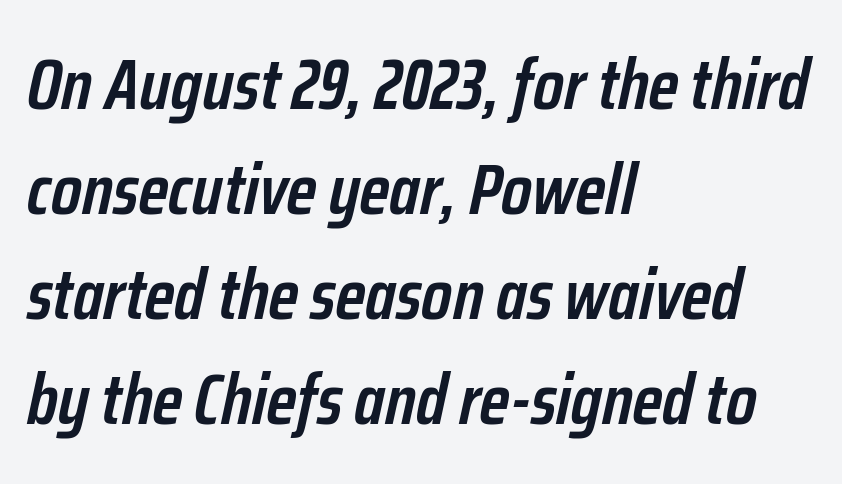
The image shows 72 px semibold, condensed type, italic (leaning right); set left-aligned, normal line spacing (1.46x), normal letter spacing, not underlined; low stroke contrast and a medium x-height.
